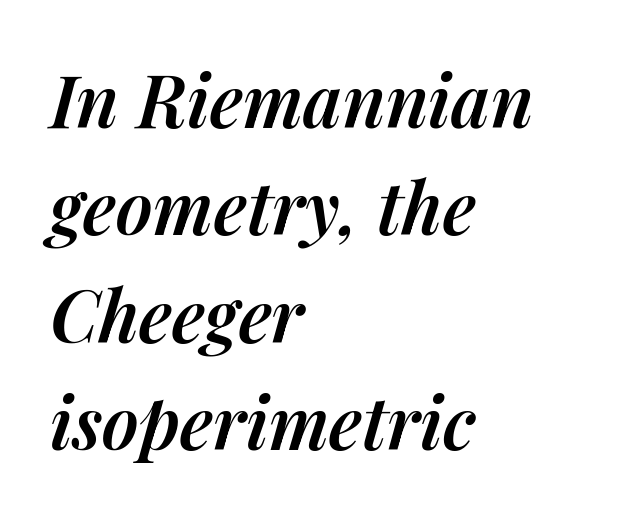
Q: Is the text bold? A: Semi-bold.
Q: Is the text italic (slanted)? A: Yes, it leans right by about 14 degrees.
Q: Is the text underlined? A: No.
Q: How is the paragraph aligned? A: Left-aligned.
Q: Is the spacing between letters normal or unusually wide? A: Normal.
Q: Is the spacing between lines tight, normal or loose? A: Normal.
Q: Width (condensed, normal, or wide)? A: Normal.
Q: Stroke contrast? A: Medium.
Q: x-height? A: Medium.
Q: Monospaced? A: No.
